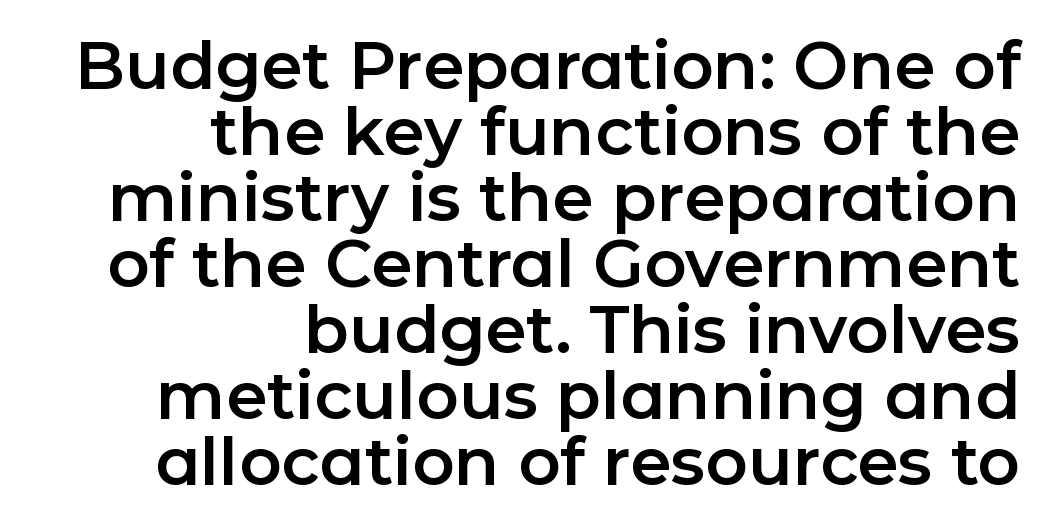
{"serif": "no", "italic": "no", "width": "normal", "stroke_contrast": "low", "x_height": "medium", "monospaced": "no", "underline": "no", "align": "right", "line_spacing": "tight", "line_spacing_ratio": 1.0, "letter_spacing": "normal", "letter_spacing_em": 0.0, "glyph_px": 66}
